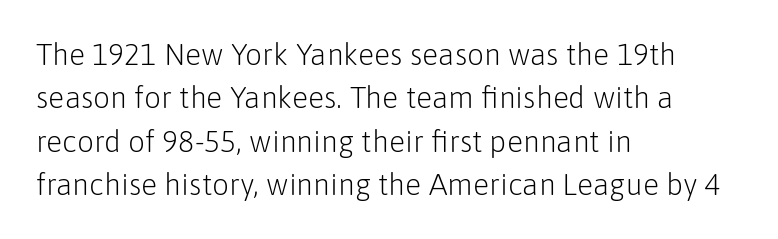
{"serif": "no", "italic": "no", "bold": "no", "weight": "light", "width": "normal", "stroke_contrast": "low", "x_height": "medium", "monospaced": "no", "underline": "no", "align": "left", "line_spacing": "normal", "line_spacing_ratio": 1.45, "letter_spacing": "normal", "letter_spacing_em": 0.0, "glyph_px": 30}
